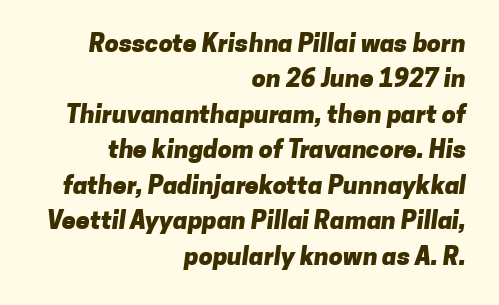
{"bold": "yes", "underline": "no", "align": "right", "line_spacing": "normal", "line_spacing_ratio": 1.42, "letter_spacing": "normal", "letter_spacing_em": 0.0, "glyph_px": 25}
